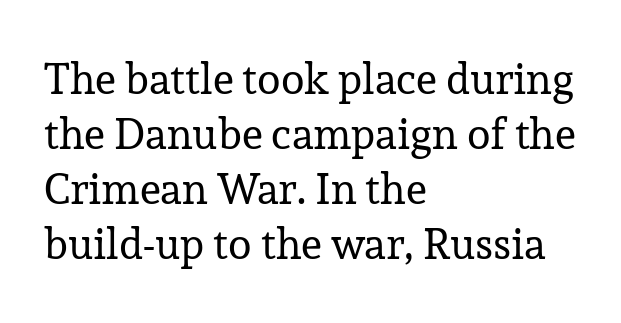
Weight: not bold — regular or lighter. Reading down the block, your eye returns to a fixed left position each line. Unlike a clean sans, this face finishes its strokes with serifs. Style check: upright. Underline: absent. Regular leading.
